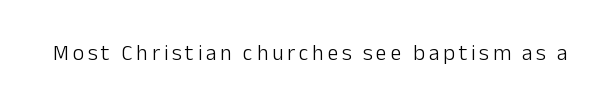
{"italic": "no", "bold": "no", "underline": "no", "glyph_px": 22}
